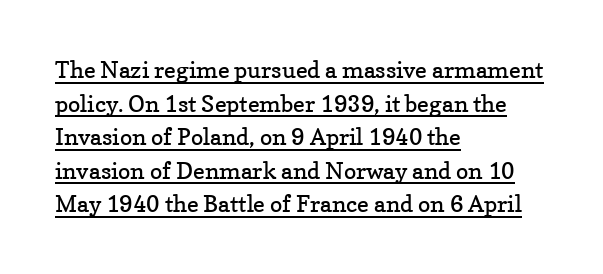
{"italic": "no", "bold": "no", "underline": "yes", "align": "left", "line_spacing": "normal", "line_spacing_ratio": 1.46, "letter_spacing": "normal", "letter_spacing_em": 0.0, "glyph_px": 23}
